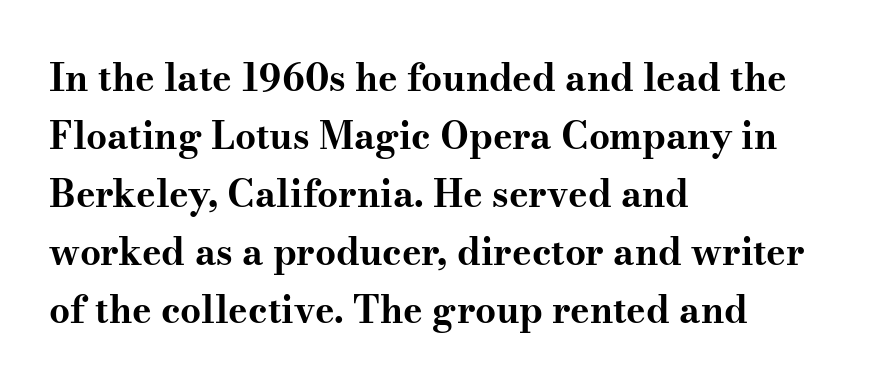
{"serif": "yes", "italic": "no", "bold": "yes", "weight": "bold", "width": "wide", "stroke_contrast": "medium", "x_height": "small", "monospaced": "no", "underline": "no", "align": "left", "line_spacing": "normal", "line_spacing_ratio": 1.57, "letter_spacing": "normal", "letter_spacing_em": 0.0, "glyph_px": 37}
